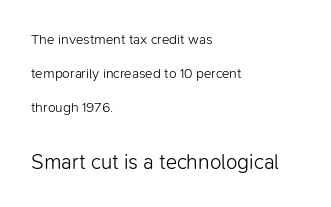
{"italic": "no", "bold": "no", "underline": "no", "align": "left", "line_spacing": "loose", "line_spacing_ratio": 2.42, "letter_spacing": "normal", "letter_spacing_em": 0.0, "larger_block": "second", "size_ratio": 1.5, "glyph_px": 21}
